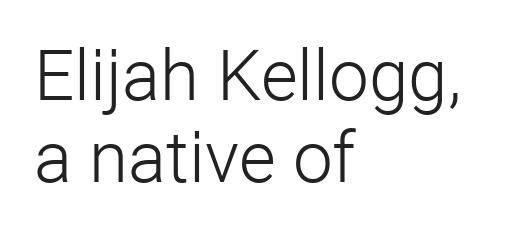
A typesetter would call this proportional, since set widths differ per character. What stands out about the letter spacing? Nothing — it is the standard amount. Beneath every word, the page is bare. Unbolded letterforms with no extra heft.
